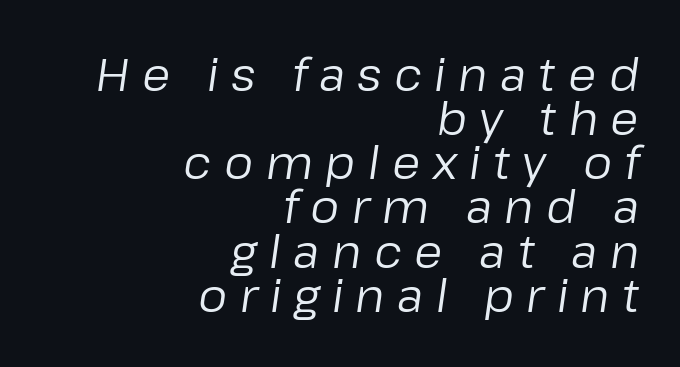
Reading down the column, the eye jumps only a short way to each next line. The text carries the slant typical of an italic or oblique font. A bare baseline throughout the passage. There is plenty of visible air inserted between adjacent glyphs. Varying glyph widths throughout — classic text-font behaviour. The strokes carry an ordinary text weight at most.
